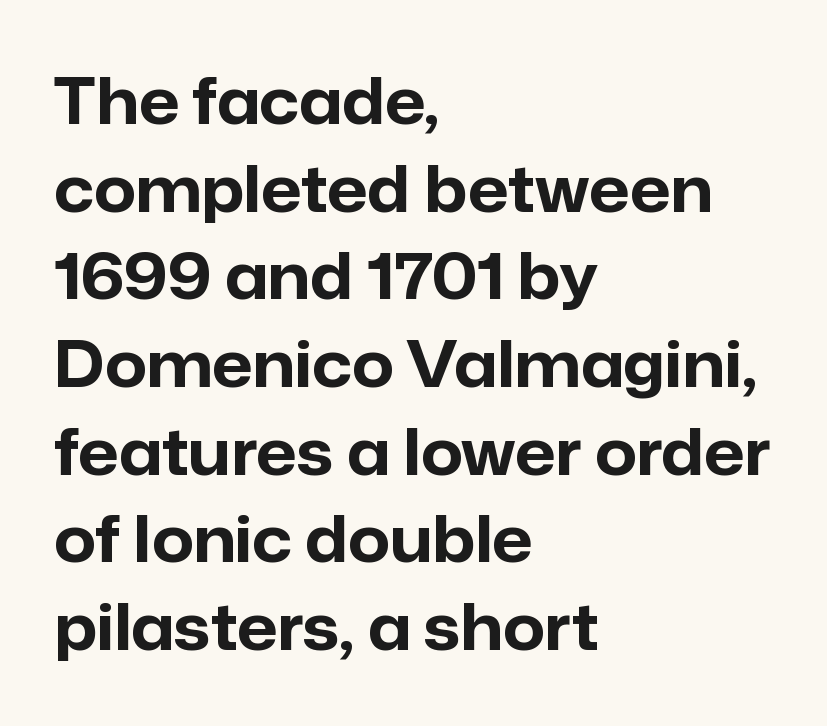
Q: Is the text bold? A: Yes.
Q: Is the text italic (slanted)? A: No, it is upright.
Q: Is the typeface a serif or a sans-serif typeface? A: Sans-serif.
Q: Is the text underlined? A: No.
Q: How is the paragraph aligned? A: Left-aligned.
Q: Is the spacing between letters normal or unusually wide? A: Normal.
Q: Is the spacing between lines tight, normal or loose? A: Normal.
Q: Width (condensed, normal, or wide)? A: Normal.
Q: Stroke contrast? A: Low.
Q: x-height? A: Medium.
Q: Monospaced? A: No.
